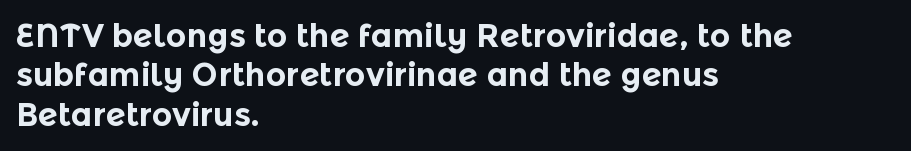
{"serif": "no", "italic": "no", "bold": "yes", "weight": "bold", "width": "normal", "x_height": "medium", "monospaced": "no", "underline": "no", "align": "left", "line_spacing_ratio": 1.23, "letter_spacing": "normal", "letter_spacing_em": 0.0, "glyph_px": 32}
